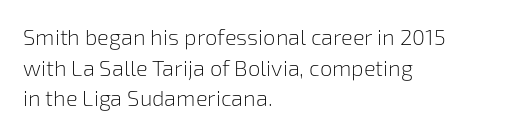
Q: Is the text bold? A: No.
Q: Is the text italic (slanted)? A: No, it is upright.
Q: Is the text underlined? A: No.
Q: How is the paragraph aligned? A: Left-aligned.
Q: Is the spacing between letters normal or unusually wide? A: Normal.
Q: Is the spacing between lines tight, normal or loose? A: Normal.
